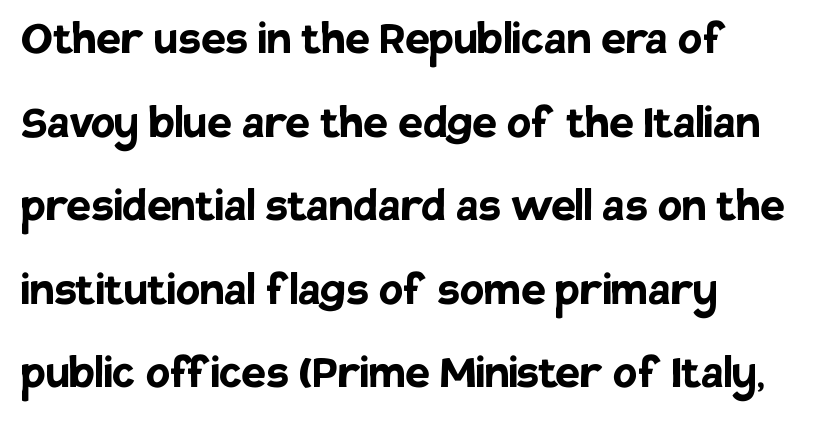
Q: Is the text bold? A: Yes.
Q: Is the text italic (slanted)? A: No, it is upright.
Q: Is the typeface a serif or a sans-serif typeface? A: Sans-serif.
Q: Is the text underlined? A: No.
Q: How is the paragraph aligned? A: Left-aligned.
Q: Is the spacing between letters normal or unusually wide? A: Normal.
Q: Is the spacing between lines tight, normal or loose? A: Normal.
Q: Width (condensed, normal, or wide)? A: Normal.
Q: Stroke contrast? A: Low.
Q: x-height? A: Large.
Q: Monospaced? A: No.
